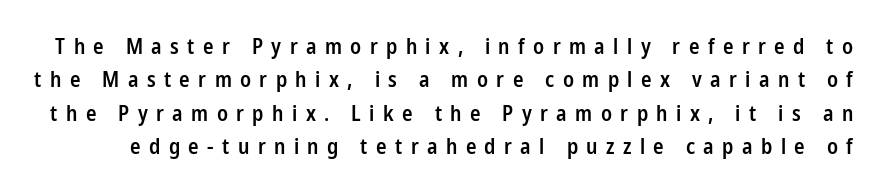
The image shows 21 px text type, upright; set normal line spacing (1.59x), unusually wide letter spacing (+0.4 em), not underlined.
